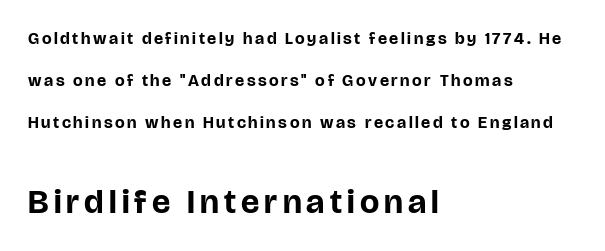
Bigger letters appear in the bottom chunk; the top chunk is reduced. The typesetter chose a ragged-right arrangement here. Letterform terminals end flat and unadorned throughout the passage. Posture: upright roman. Line spacing here is loose. Think of a printed novel: that variable character pitch is what you see here.
